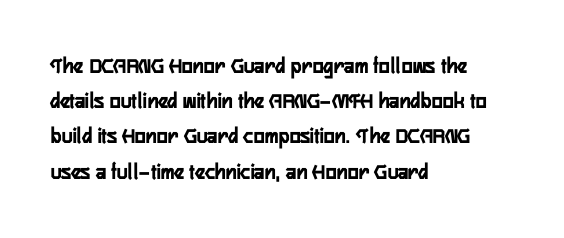
Q: Is the text bold? A: Yes.
Q: Is the text italic (slanted)? A: No, it is upright.
Q: Is the text underlined? A: No.
Q: How is the paragraph aligned? A: Left-aligned.
Q: Is the spacing between letters normal or unusually wide? A: Normal.
Q: Is the spacing between lines tight, normal or loose? A: Normal.
